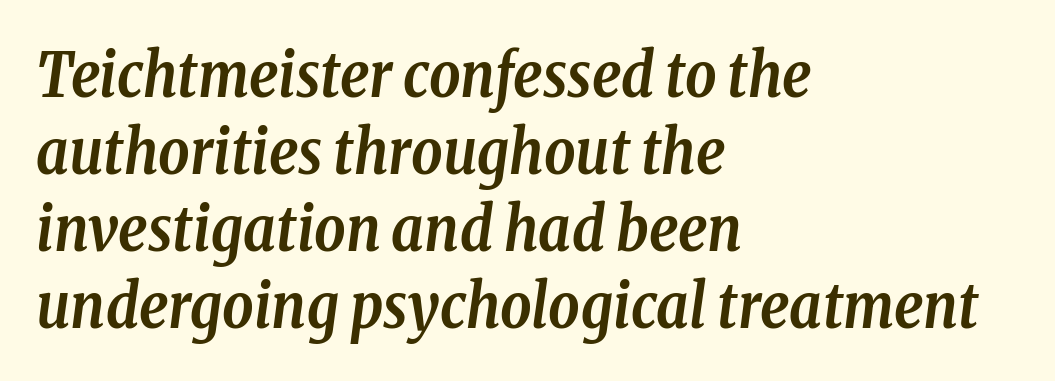
Do the characters align in a grid? No, the font is proportional. Yep, that's italic — everything's leaning. If you measured baseline to baseline, you'd find a middling distance. Regarding serifs, this sample has them.
